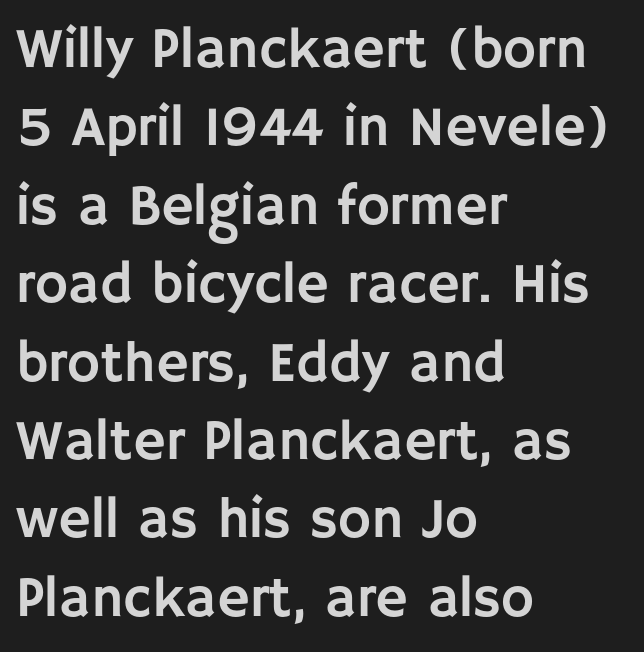
The passage shown stacks its lines at a standard gap. Do the characters align in a grid? No, the font is proportional. The specimen reads as upright at a glance. Glyph-to-glyph distance matches everyday printed text. The text was rendered using a sans face with plain stroke endings.
